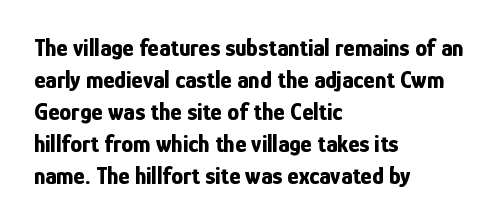
How are the letters spaced? Ordinarily, with no added tracking. Left-aligned paragraph, ragged on the right. The rows are spaced the way most documents space them. The glyphs are unaccompanied by any horizontal stroke below them. Weight check: bold — yes, fully. Ordinary non-slanted type is in use.
